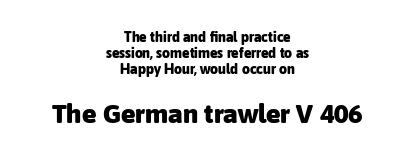
The image shows 27 px bold type, upright; set centered, tight line spacing (1.14x), normal letter spacing, not underlined; the second (bottom) block is 1.93x larger.
